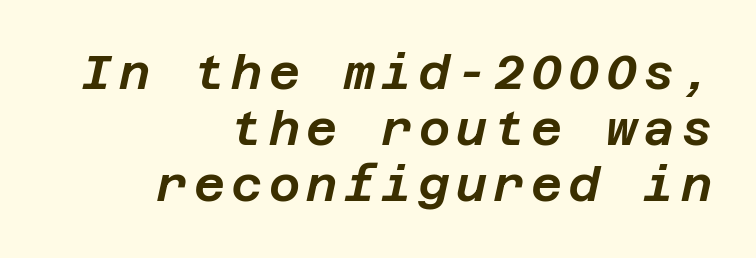
Q: Is the text italic (slanted)? A: Yes, it leans right by about 12 degrees.
Q: Is the text underlined? A: No.
Q: How is the paragraph aligned? A: Right-aligned.
Q: Width (condensed, normal, or wide)? A: Normal.
Q: Stroke contrast? A: Low.
Q: x-height? A: Large.
